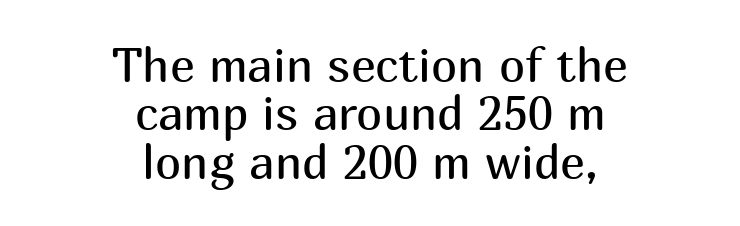
Q: Is the text bold? A: No.
Q: Is the text italic (slanted)? A: No, it is upright.
Q: Is the typeface a serif or a sans-serif typeface? A: Sans-serif.
Q: Is the text underlined? A: No.
Q: How is the paragraph aligned? A: Centered.
Q: Is the spacing between letters normal or unusually wide? A: Normal.
Q: Is the spacing between lines tight, normal or loose? A: Tight.
Q: Width (condensed, normal, or wide)? A: Normal.
Q: Stroke contrast? A: Medium.
Q: x-height? A: Medium.
Q: Monospaced? A: No.
